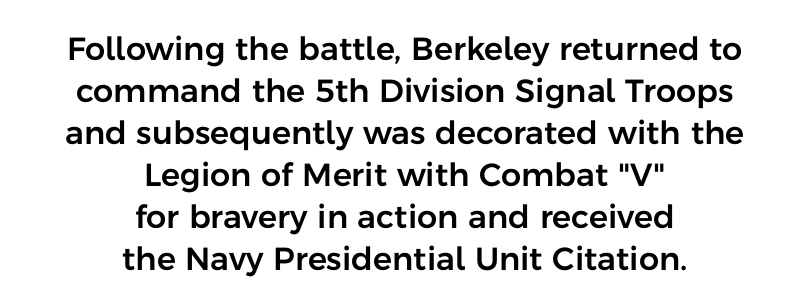
{"serif": "no", "italic": "no", "width": "normal", "stroke_contrast": "low", "x_height": "medium", "monospaced": "no", "underline": "no", "align": "center", "line_spacing": "normal", "line_spacing_ratio": 1.31, "letter_spacing": "normal", "letter_spacing_em": 0.0, "glyph_px": 32}
